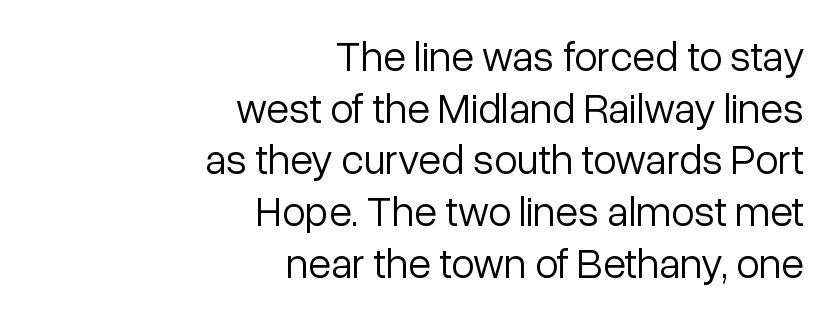
This sample has the flowing, uneven cadence of proportional lettering. Type without underlining. Heft: none added — not bold. No extra tracking has been applied to these lines. Line ends are locked; line starts wander.
